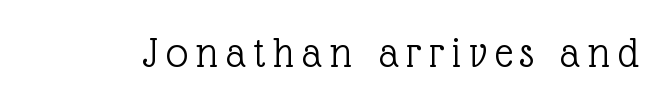
Q: Is the text bold? A: No.
Q: Is the text italic (slanted)? A: No, it is upright.
Q: Is the typeface a serif or a sans-serif typeface? A: Serif.
Q: Is the text underlined? A: No.
Q: Width (condensed, normal, or wide)? A: Normal.
Q: x-height? A: Medium.
Q: Monospaced? A: No.
